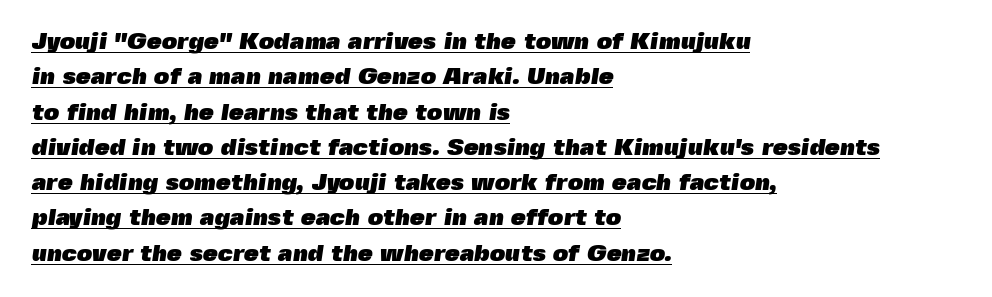
Q: Is the text bold? A: Yes.
Q: Is the text underlined? A: Yes.
Q: How is the paragraph aligned? A: Left-aligned.
Q: Is the spacing between letters normal or unusually wide? A: Normal.
Q: Is the spacing between lines tight, normal or loose? A: Normal.
